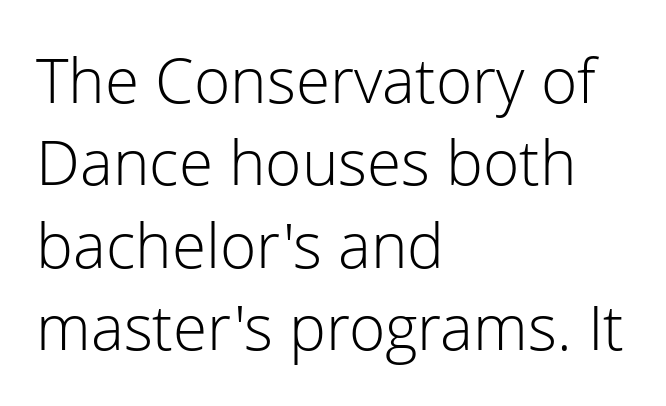
Q: Is the text bold? A: No.
Q: Is the text italic (slanted)? A: No, it is upright.
Q: Is the typeface a serif or a sans-serif typeface? A: Sans-serif.
Q: Is the text underlined? A: No.
Q: How is the paragraph aligned? A: Left-aligned.
Q: Is the spacing between letters normal or unusually wide? A: Normal.
Q: Is the spacing between lines tight, normal or loose? A: Normal.
Q: Width (condensed, normal, or wide)? A: Normal.
Q: Stroke contrast? A: Low.
Q: x-height? A: Medium.
Q: Monospaced? A: No.
